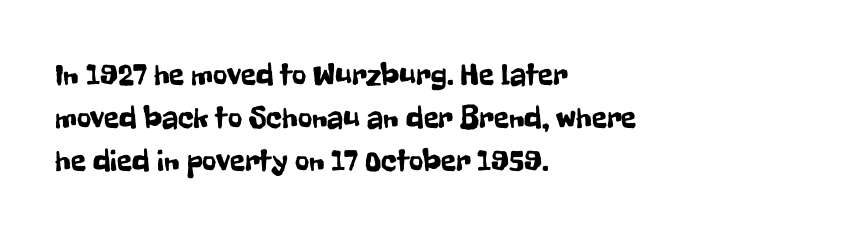
The image shows 31 px condensed sans-serif type, upright; set left-aligned, normal line spacing (1.39x), normal letter spacing, not underlined; low stroke contrast and a medium x-height.
